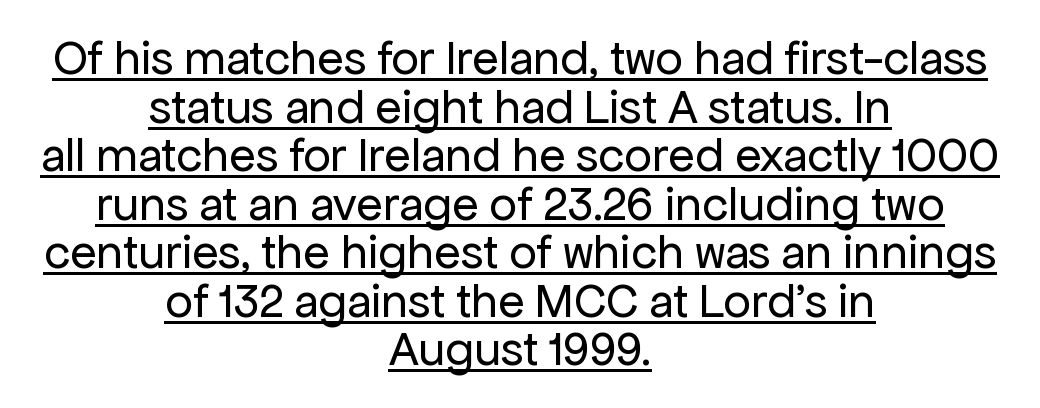
Q: Is the text bold? A: No.
Q: Is the text italic (slanted)? A: No, it is upright.
Q: Is the typeface a serif or a sans-serif typeface? A: Sans-serif.
Q: Is the text underlined? A: Yes.
Q: How is the paragraph aligned? A: Centered.
Q: Is the spacing between letters normal or unusually wide? A: Normal.
Q: Is the spacing between lines tight, normal or loose? A: Tight.
Q: Width (condensed, normal, or wide)? A: Normal.
Q: Stroke contrast? A: Low.
Q: x-height? A: Medium.
Q: Monospaced? A: No.
